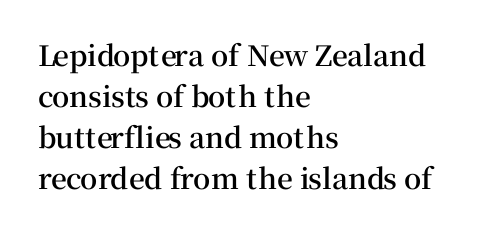
The image shows 28 px semibold serif type, upright; set left-aligned, normal line spacing (1.46x), normal letter spacing, not underlined; medium stroke contrast and a medium x-height.
